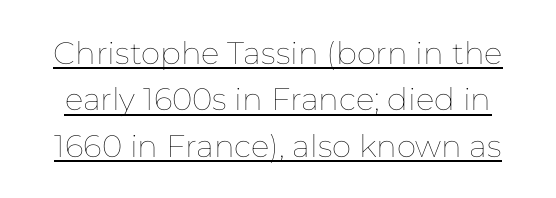
The image shows 31 px thin type, upright; set normal line spacing (1.5x), normal letter spacing, underlined; low stroke contrast and a medium x-height.
